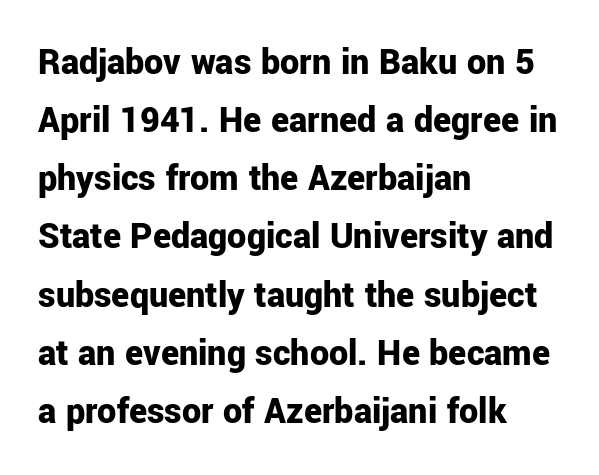
The image shows 38 px bold sans-serif type, upright; set left-aligned, normal line spacing (1.53x), normal letter spacing, not underlined; low stroke contrast and a medium x-height.
